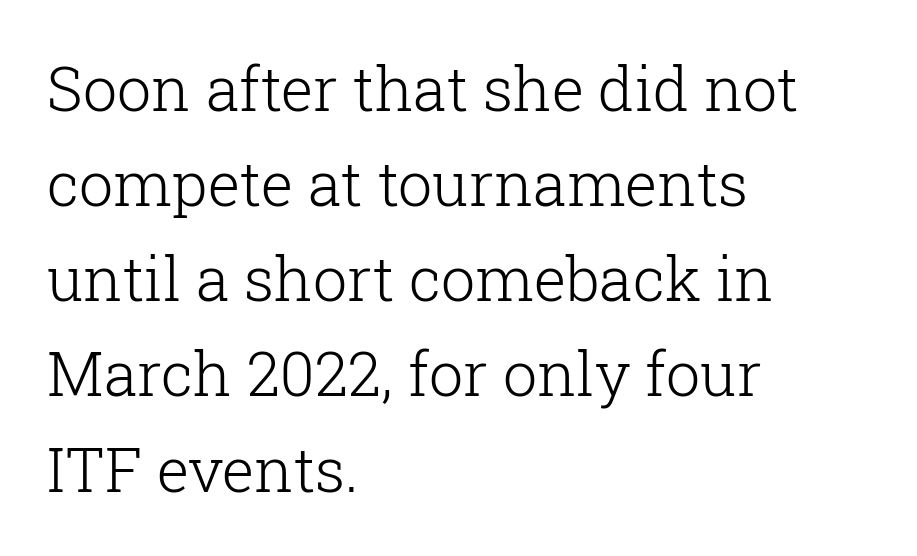
{"serif": "yes", "italic": "no", "bold": "no", "weight": "light", "width": "normal", "stroke_contrast": "low", "x_height": "medium", "monospaced": "no", "underline": "no", "align": "left", "line_spacing": "normal", "line_spacing_ratio": 1.56, "letter_spacing": "normal", "letter_spacing_em": 0.0, "glyph_px": 61}
